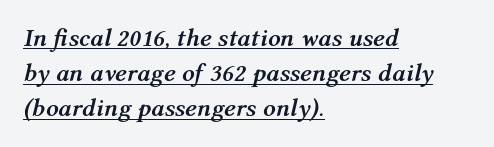
Here the glyphs are tracked normally, forming tight word shapes. You'd pick this weight for a headline — it's a proper bold. What decoration does the sample have? An underline. The passage is arranged the way most books set body copy — flush left. The lines sit at an ordinary, default distance from one another. The rendering applies a slant to the glyphs.
